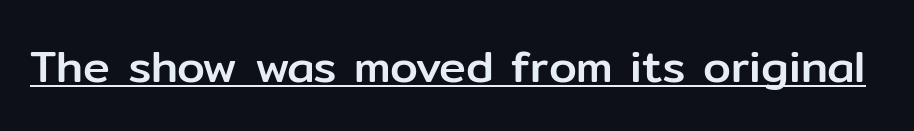
Q: Is the text italic (slanted)? A: No, it is upright.
Q: Is the typeface a serif or a sans-serif typeface? A: Sans-serif.
Q: Is the text underlined? A: Yes.
Q: Is the spacing between letters normal or unusually wide? A: Normal.
Q: Width (condensed, normal, or wide)? A: Normal.
Q: Stroke contrast? A: Low.
Q: x-height? A: Medium.
Q: Monospaced? A: No.
